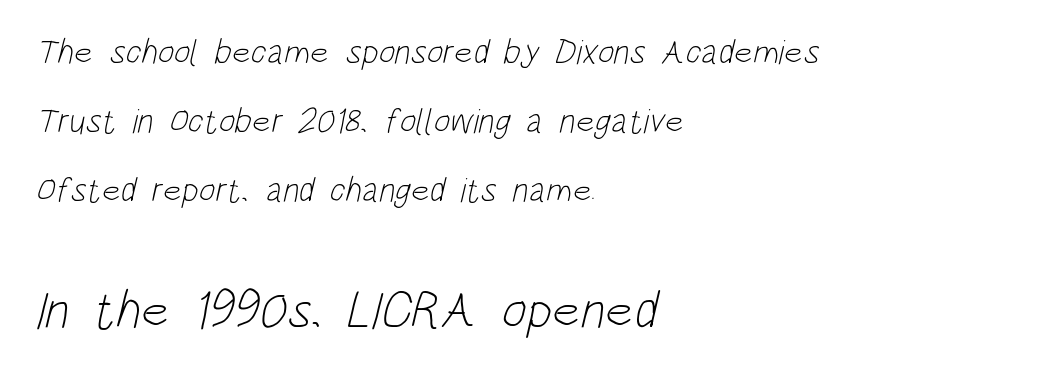
The image shows 53 px light, condensed sans-serif type; set left-aligned, loose line spacing (1.97x), normal letter spacing, not underlined; the second (bottom) block is 1.51x larger; low stroke contrast and a large x-height.
